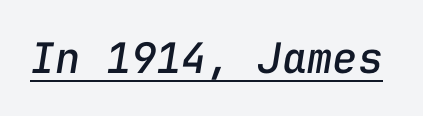
The gaps between neighbouring characters are ordinary and unremarkable. The text carries the slant typical of an italic or oblique font. In designer terms, the underline attribute is active on this setting. A typesetter would call this monospace, since all characters share one set width.
